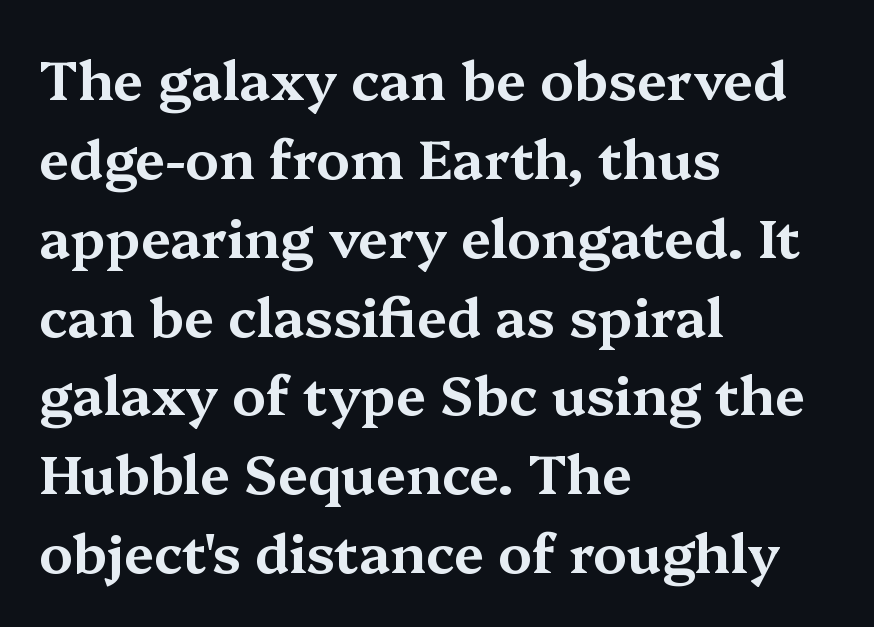
Compared with a centered layout, this one pins lines to the left instead. The passage shown is not underscored anywhere. No extra tracking has been applied to these lines. The axis of the letterforms is exactly vertical. In terms of letterform style, serifs are clearly present.
